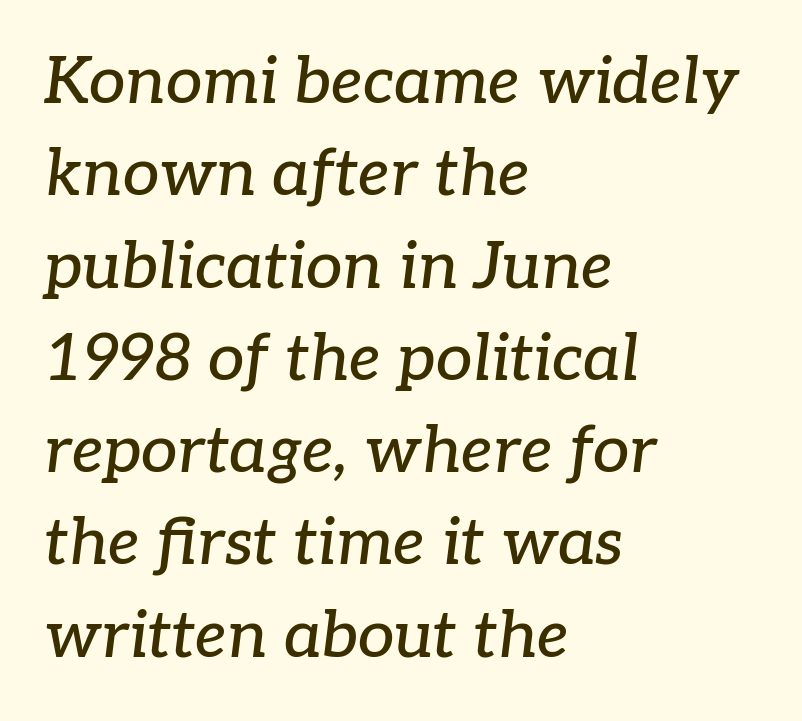
The vertical gap from one line to the next is medium. Would a proofreader flag this as italicized? Yes. The passage shown is not underscored anywhere. Typographically, this falls in the serif category.
